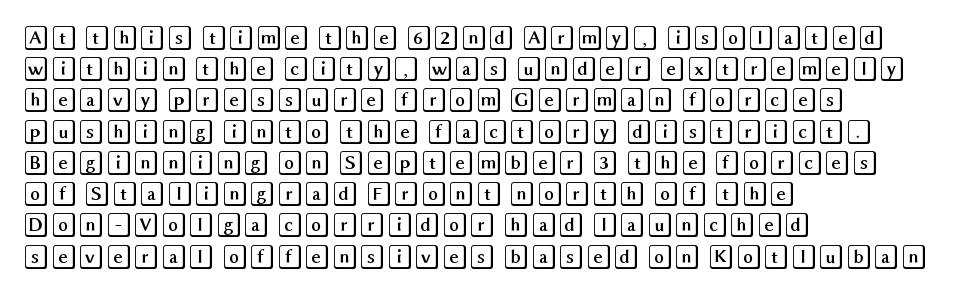
The image shows 25 px text type, upright; set left-aligned, normal line spacing (1.25x), normal letter spacing, not underlined.
